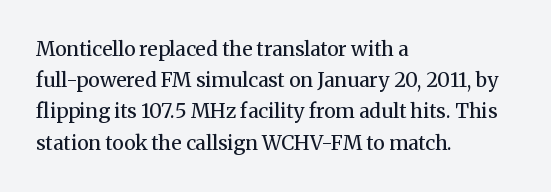
Q: Is the text bold? A: No.
Q: Is the text italic (slanted)? A: No, it is upright.
Q: Is the text underlined? A: No.
Q: How is the paragraph aligned? A: Left-aligned.
Q: Is the spacing between letters normal or unusually wide? A: Normal.
Q: Is the spacing between lines tight, normal or loose? A: Normal.
